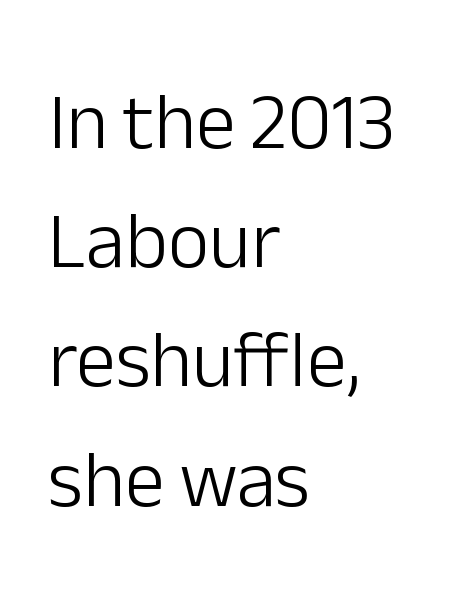
{"serif": "no", "italic": "no", "bold": "no", "weight": "light", "width": "normal", "stroke_contrast": "low", "x_height": "medium", "monospaced": "no", "underline": "no", "align": "left", "line_spacing": "normal", "line_spacing_ratio": 1.49, "letter_spacing": "normal", "letter_spacing_em": 0.0, "glyph_px": 80}
